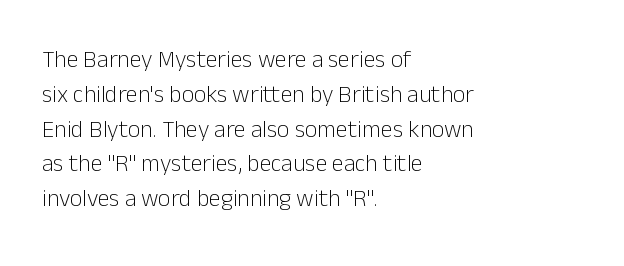
{"italic": "no", "bold": "no", "underline": "no", "align": "left", "line_spacing": "normal", "line_spacing_ratio": 1.45, "letter_spacing": "normal", "letter_spacing_em": 0.0, "glyph_px": 24}
